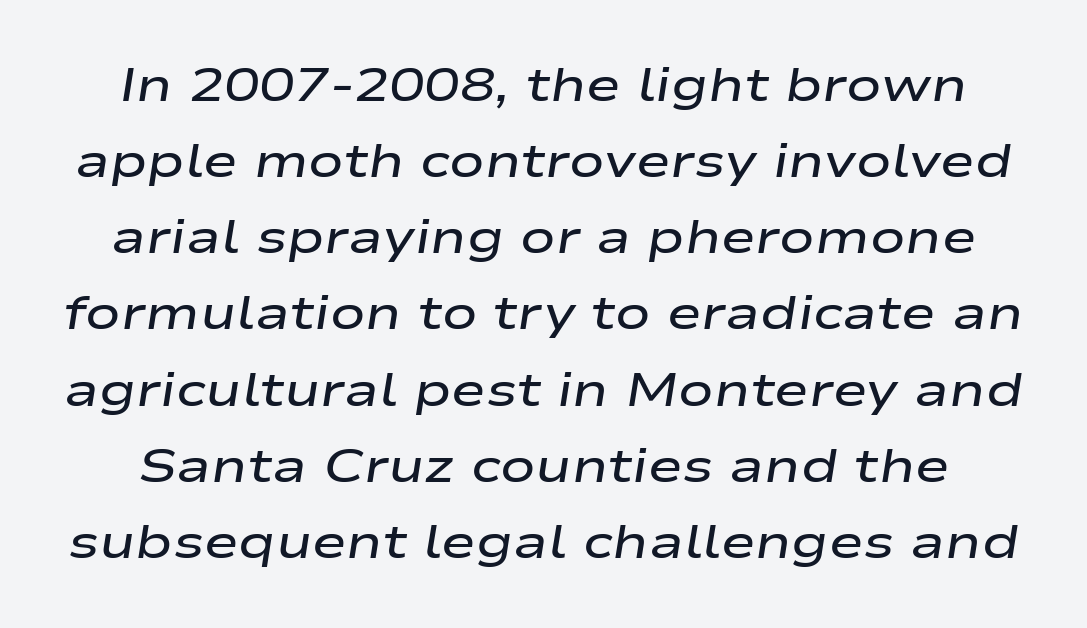
Q: Is the text bold? A: Semi-bold.
Q: Is the text italic (slanted)? A: Yes, it leans right by about 9 degrees.
Q: Is the text underlined? A: No.
Q: Is the spacing between letters normal or unusually wide? A: Normal.
Q: Is the spacing between lines tight, normal or loose? A: Normal.
Q: Width (condensed, normal, or wide)? A: Wide.
Q: Stroke contrast? A: Low.
Q: x-height? A: Medium.
Q: Monospaced? A: No.
